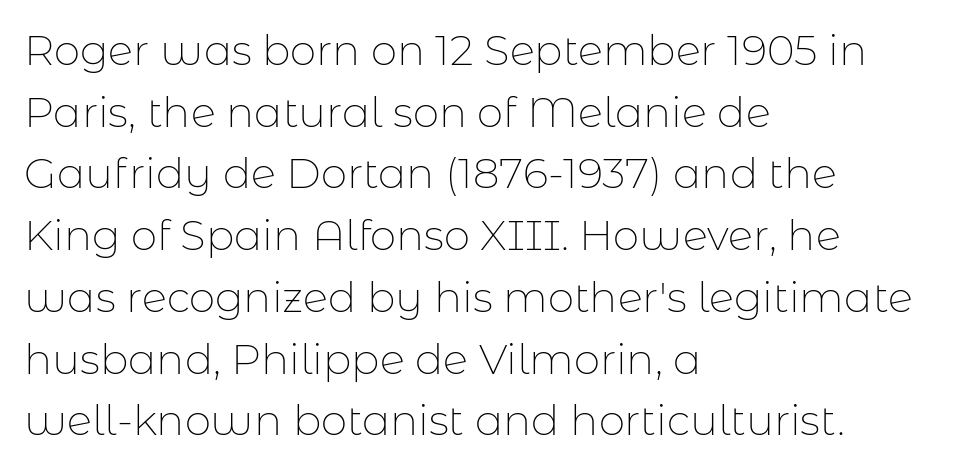
The image shows 42 px thin sans-serif type, upright; set left-aligned, normal line spacing (1.47x), normal letter spacing, not underlined; low stroke contrast and a medium x-height.
